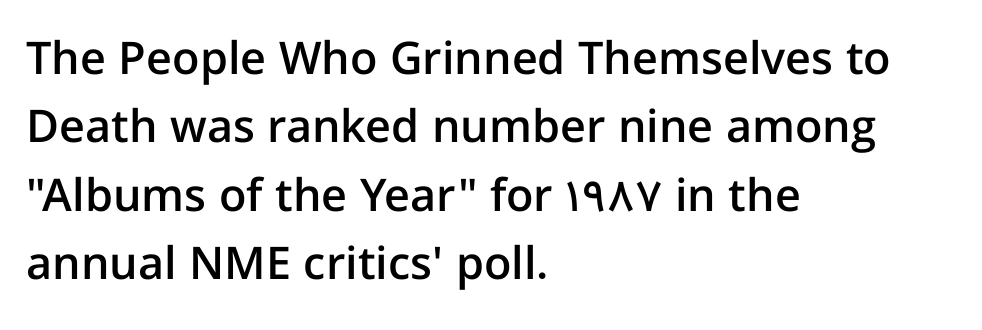
The image shows 45 px semibold sans-serif type, upright; set left-aligned, normal line spacing (1.52x), normal letter spacing, not underlined; low stroke contrast and a medium x-height.
